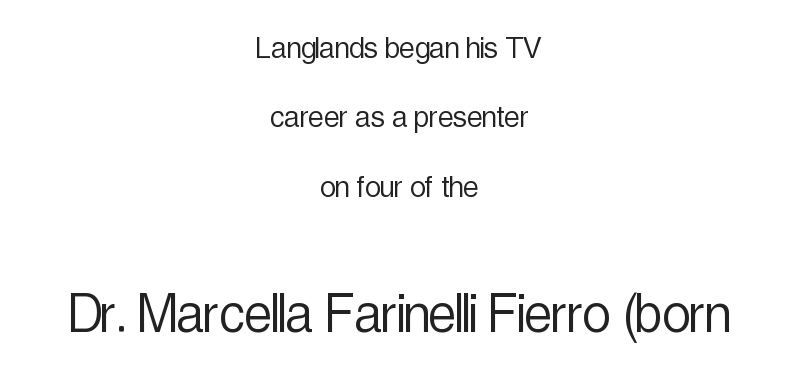
Q: Is the text bold? A: No.
Q: Is the text italic (slanted)? A: No, it is upright.
Q: Is the typeface a serif or a sans-serif typeface? A: Sans-serif.
Q: Is the text underlined? A: No.
Q: How is the paragraph aligned? A: Centered.
Q: Is the spacing between letters normal or unusually wide? A: Normal.
Q: Is the spacing between lines tight, normal or loose? A: Loose.
Q: Which block of text is set in a larger size, the first (top) or the second (bottom)? A: The second (bottom) one.
Q: Width (condensed, normal, or wide)? A: Condensed.
Q: x-height? A: Medium.
Q: Monospaced? A: No.
